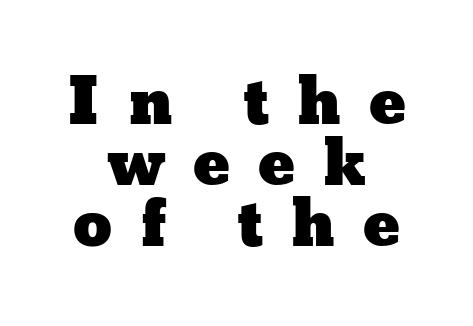
Q: Is the text italic (slanted)? A: No, it is upright.
Q: Is the text underlined? A: No.
Q: How is the paragraph aligned? A: Centered.
Q: Is the spacing between letters normal or unusually wide? A: Unusually wide.
Q: Is the spacing between lines tight, normal or loose? A: Tight.
Q: Width (condensed, normal, or wide)? A: Wide.
Q: Stroke contrast? A: Low.
Q: x-height? A: Medium.
Q: Monospaced? A: No.
